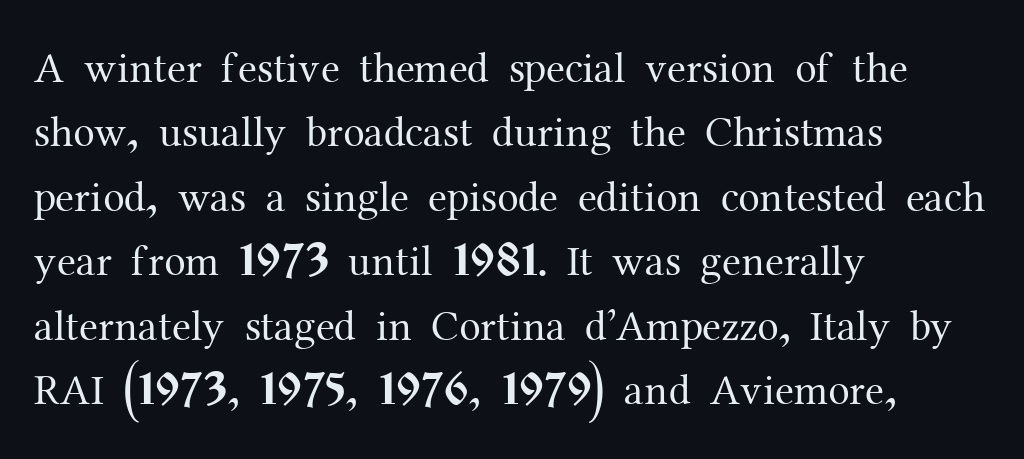
{"serif": "yes", "italic": "no", "bold": "no", "weight": "regular", "width": "normal", "stroke_contrast": "medium", "x_height": "medium", "monospaced": "no", "underline": "no", "align": "left", "line_spacing": "normal", "line_spacing_ratio": 1.5, "letter_spacing": "normal", "letter_spacing_em": 0.0, "glyph_px": 43}
